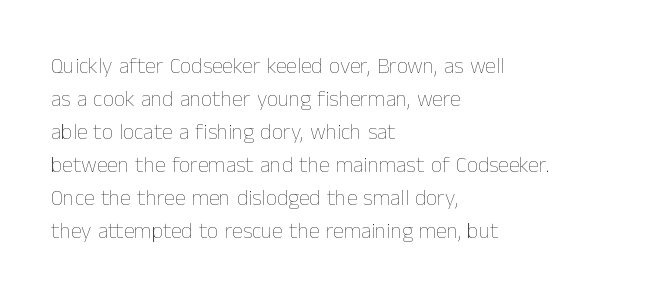
{"italic": "no", "bold": "no", "underline": "no", "align": "left", "line_spacing": "normal", "line_spacing_ratio": 1.5, "letter_spacing": "normal", "letter_spacing_em": 0.0, "glyph_px": 22}
